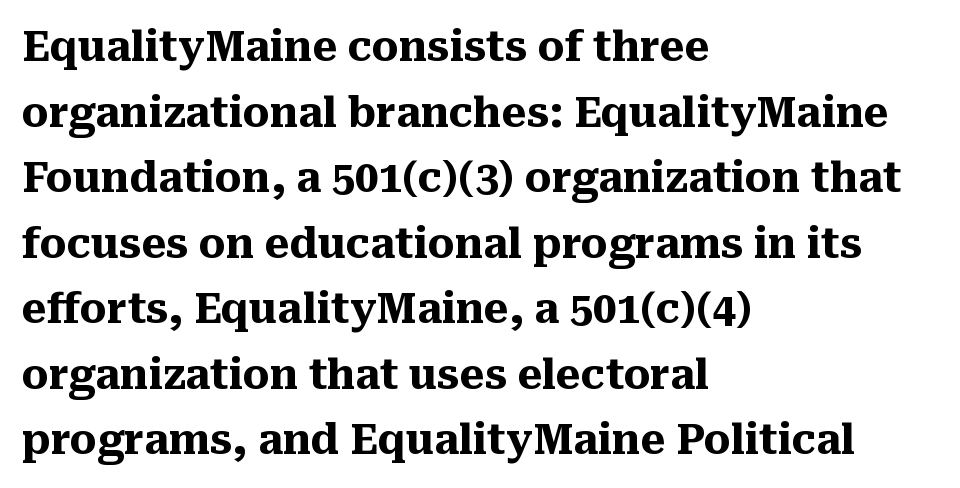
The designer went with a serif here, giving each stem small feet. Strong, thick strokes mark this as bold type. The tracking reads as untouched default to a designer's eye. Every stem runs plumb, perpendicular to the baseline.
